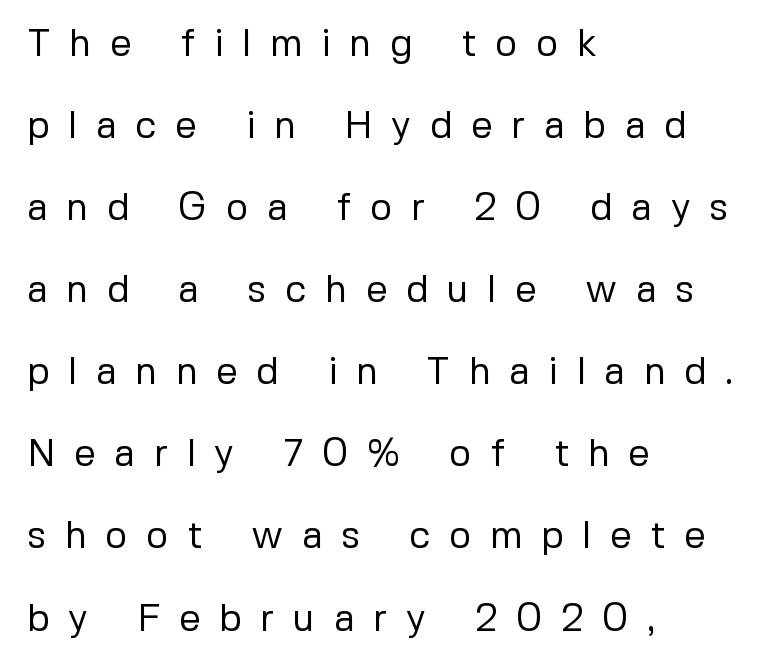
Q: Is the text bold? A: No.
Q: Is the text italic (slanted)? A: No, it is upright.
Q: Is the typeface a serif or a sans-serif typeface? A: Sans-serif.
Q: Is the text underlined? A: No.
Q: How is the paragraph aligned? A: Left-aligned.
Q: Is the spacing between letters normal or unusually wide? A: Unusually wide.
Q: Is the spacing between lines tight, normal or loose? A: Loose.
Q: Width (condensed, normal, or wide)? A: Normal.
Q: Stroke contrast? A: Low.
Q: x-height? A: Medium.
Q: Monospaced? A: No.
